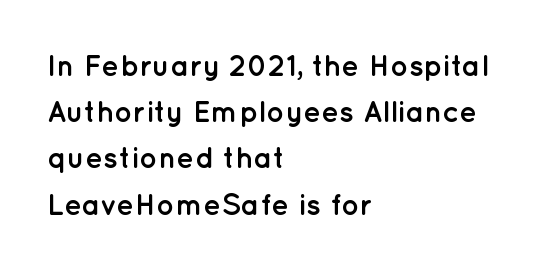
{"serif": "no", "italic": "no", "bold": "yes", "weight": "semibold", "width": "normal", "stroke_contrast": "low", "x_height": "medium", "monospaced": "no", "underline": "no", "align": "left", "line_spacing": "normal", "line_spacing_ratio": 1.54, "letter_spacing": "normal", "letter_spacing_em": 0.0, "glyph_px": 30}
